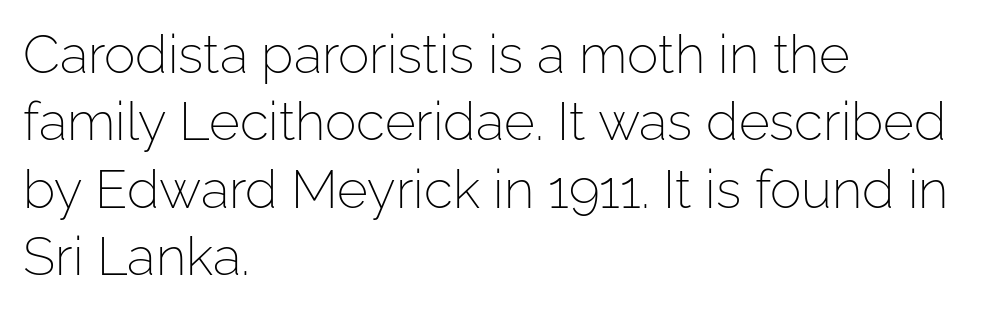
The image shows 53 px light sans-serif type, upright; set left-aligned, normal line spacing (1.27x), normal letter spacing, not underlined; low stroke contrast and a medium x-height.
